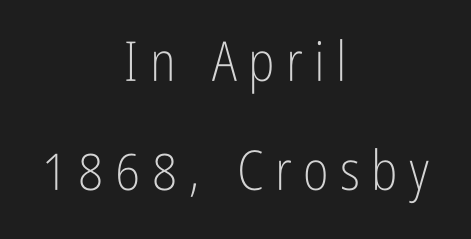
{"serif": "no", "italic": "no", "bold": "no", "weight": "light", "width": "condensed", "stroke_contrast": "low", "x_height": "medium", "monospaced": "no", "underline": "no", "align": "center", "line_spacing": "loose", "line_spacing_ratio": 1.98, "letter_spacing": "wide", "letter_spacing_em": 0.21, "glyph_px": 55}
